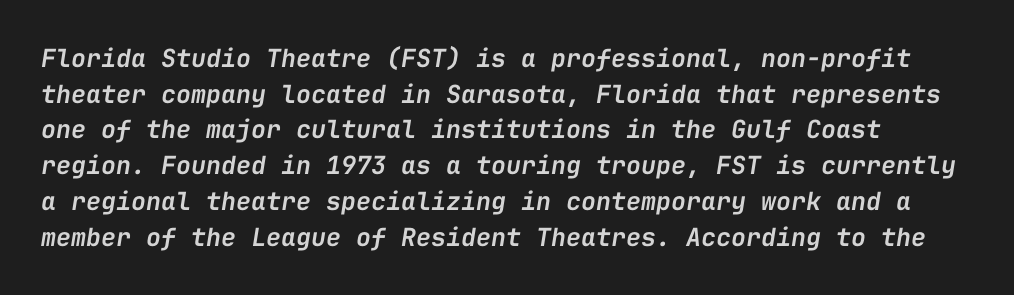
Q: Is the text bold? A: Semi-bold.
Q: Is the text italic (slanted)? A: Yes, it leans right by about 9 degrees.
Q: Is the text underlined? A: No.
Q: Is the spacing between letters normal or unusually wide? A: Normal.
Q: Is the spacing between lines tight, normal or loose? A: Normal.
